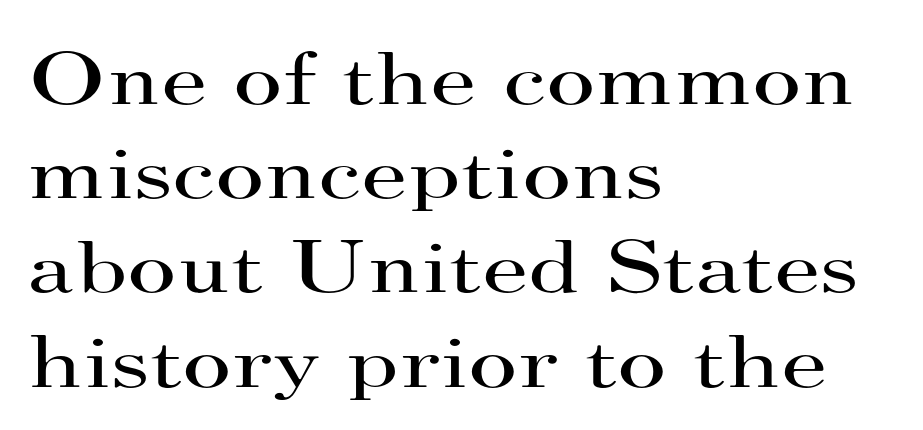
Nobody touched the tracking dial on this one. The zone under the glyphs is completely vacant. The rendering anchors every line to the left-hand side. Each letter keeps its own natural width here, so spacing adapts to shape. Notice how the stems are strictly vertical — no italics here.
